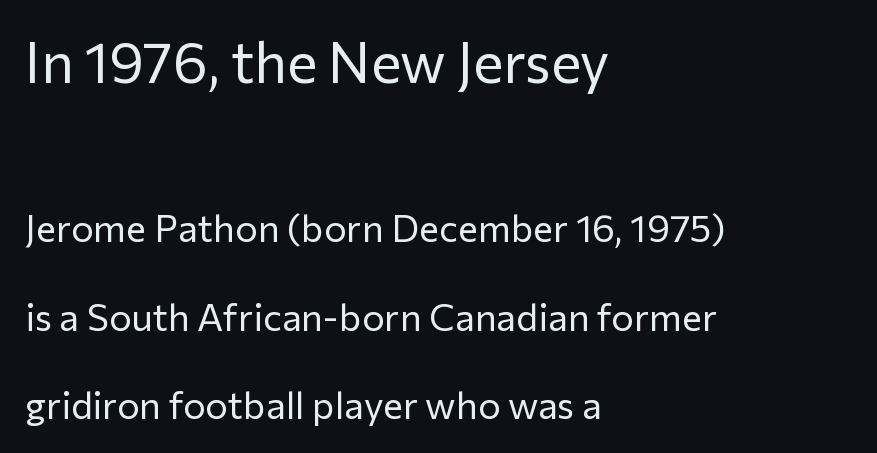
Q: Is the text bold? A: No.
Q: Is the text italic (slanted)? A: No, it is upright.
Q: Is the typeface a serif or a sans-serif typeface? A: Sans-serif.
Q: Is the text underlined? A: No.
Q: How is the paragraph aligned? A: Left-aligned.
Q: Is the spacing between letters normal or unusually wide? A: Normal.
Q: Is the spacing between lines tight, normal or loose? A: Loose.
Q: Which block of text is set in a larger size, the first (top) or the second (bottom)? A: The first (top) one.
Q: Width (condensed, normal, or wide)? A: Normal.
Q: Stroke contrast? A: Low.
Q: x-height? A: Medium.
Q: Monospaced? A: No.
